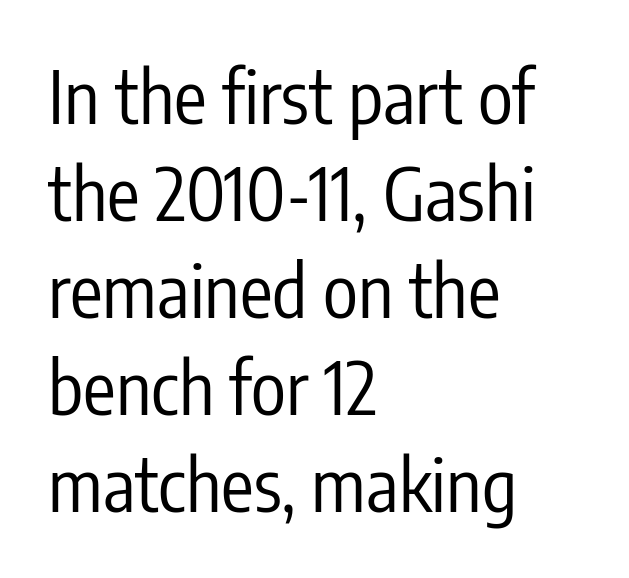
{"serif": "no", "italic": "no", "bold": "no", "weight": "regular", "width": "condensed", "stroke_contrast": "low", "x_height": "medium", "monospaced": "no", "underline": "no", "align": "left", "line_spacing": "normal", "line_spacing_ratio": 1.33, "letter_spacing": "normal", "letter_spacing_em": 0.0, "glyph_px": 73}
